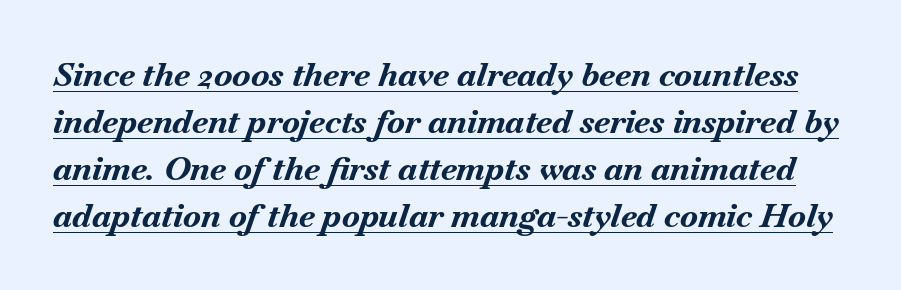
Each glyph is drawn with heavy, bold strokes. Proportional: the letters do not fall into vertical columns. Slant detected: the letters are inclined. A normal amount of white space separates one row of letters from the next.
